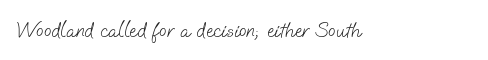
Q: Is the text bold? A: No.
Q: Is the text underlined? A: No.
Q: Is the spacing between letters normal or unusually wide? A: Normal.
